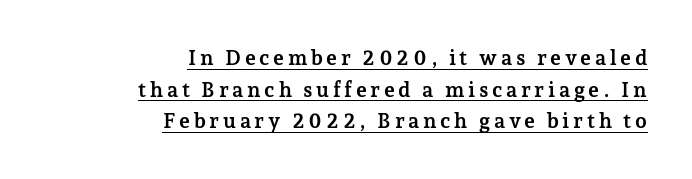
Notice how a bar underscores the lettering throughout. On the weight axis this lands at bold, roughly 700. Each line ends at the same right margin while the left side varies. How would I describe the line gaps? Plain and ordinary. In terms of posture, this sample is upright.
